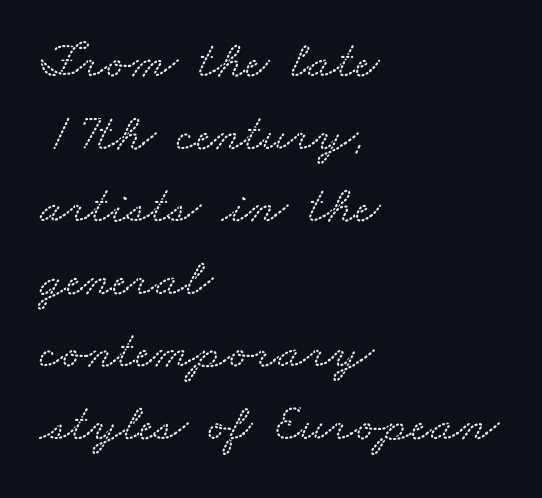
{"serif": "yes", "width": "wide", "stroke_contrast": "medium", "x_height": "small", "monospaced": "no", "underline": "no", "align": "left", "line_spacing": "normal", "line_spacing_ratio": 1.37, "letter_spacing": "normal", "letter_spacing_em": 0.0, "glyph_px": 53}
